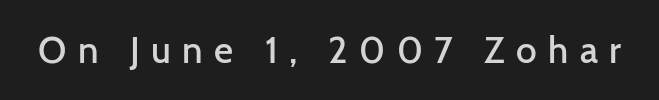
{"serif": "no", "italic": "no", "bold": "semi", "weight": "semibold", "width": "normal", "stroke_contrast": "low", "x_height": "medium", "monospaced": "no", "underline": "no", "letter_spacing": "wide", "letter_spacing_em": 0.31, "glyph_px": 37}
